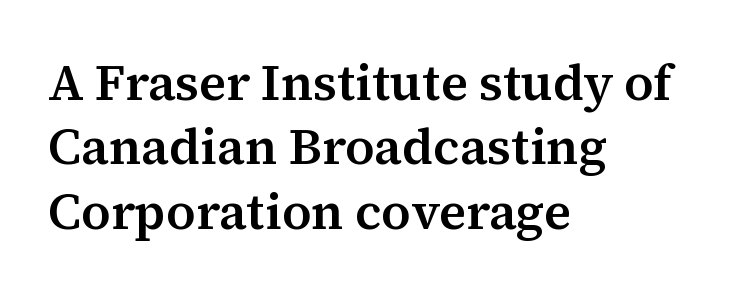
{"serif": "yes", "italic": "no", "width": "normal", "stroke_contrast": "medium", "x_height": "medium", "monospaced": "no", "underline": "no", "align": "left", "line_spacing": "normal", "line_spacing_ratio": 1.29, "letter_spacing": "normal", "letter_spacing_em": 0.0, "glyph_px": 50}
